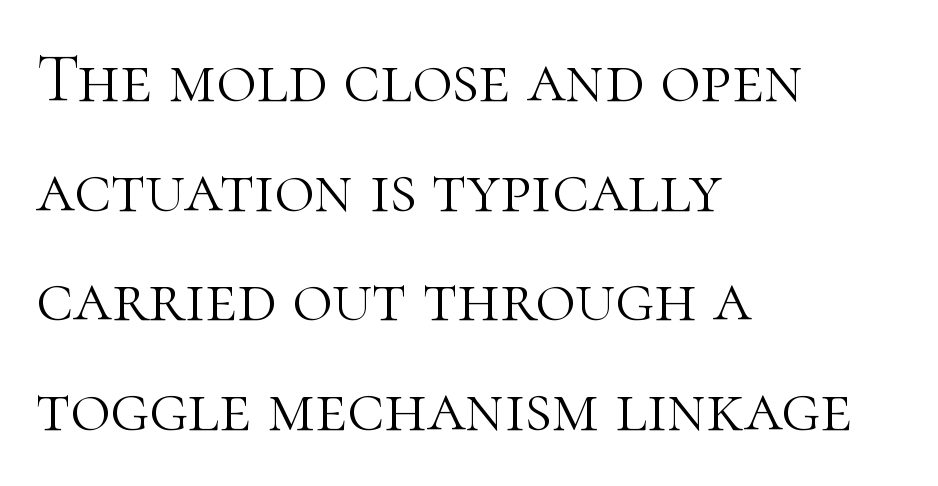
The image shows 69 px light serif type, upright; set left-aligned, normal line spacing (1.59x), normal letter spacing, not underlined; high stroke contrast and a medium x-height.
